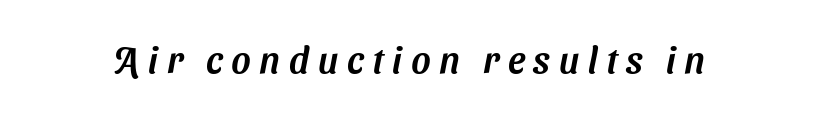
{"serif": "no", "width": "normal", "stroke_contrast": "medium", "x_height": "medium", "monospaced": "no", "underline": "no", "letter_spacing": "wide", "letter_spacing_em": 0.23, "glyph_px": 37}
